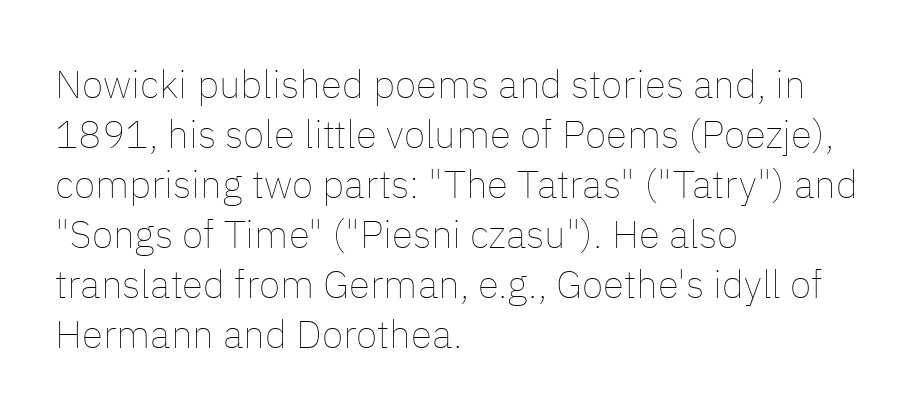
The image shows 39 px thin type, upright; set left-aligned, normal line spacing (1.28x), normal letter spacing, not underlined; low stroke contrast and a medium x-height.
